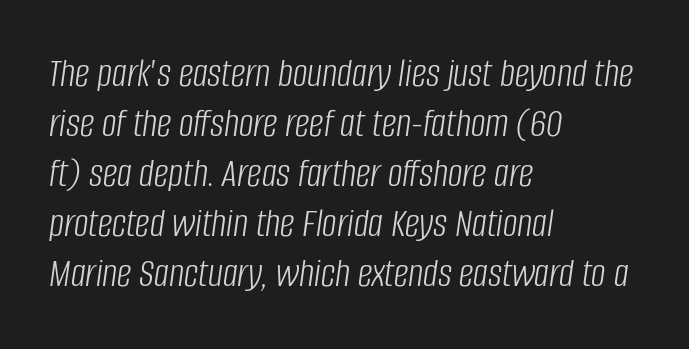
The image shows 41 px light, condensed type, italic (leaning right); set left-aligned, line spacing 1.22x, normal letter spacing, not underlined; low stroke contrast and a large x-height.
